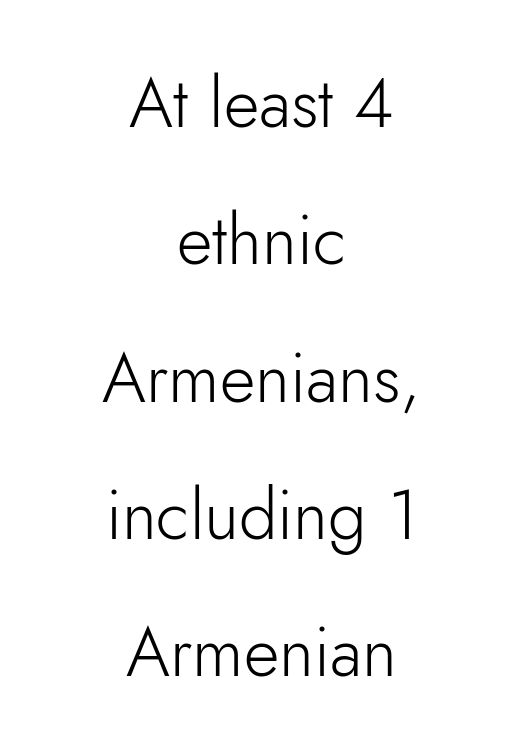
{"serif": "no", "italic": "no", "bold": "no", "weight": "light", "width": "normal", "stroke_contrast": "low", "x_height": "small", "monospaced": "no", "underline": "no", "align": "center", "line_spacing": "loose", "line_spacing_ratio": 1.99, "letter_spacing": "normal", "letter_spacing_em": 0.0, "glyph_px": 69}
